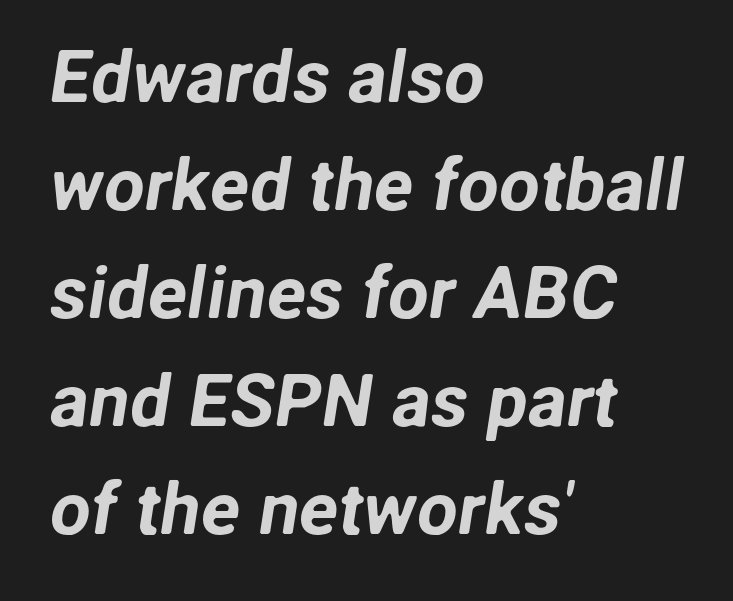
Each letter keeps its own natural width here, so spacing adapts to shape. Descenders hang freely into open space. Note: no serifs on the glyphs. Observe the ordinary spacing: letters are neighbours, not strangers. The rendering uses a moderate line-height, typical for paragraphs.
